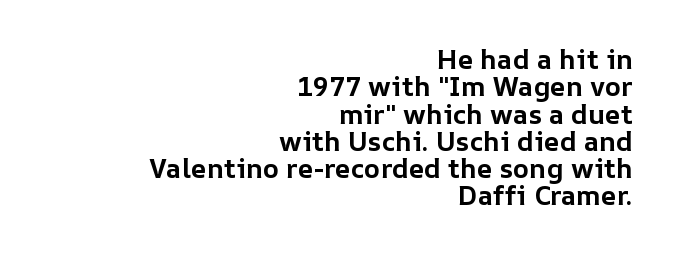
{"italic": "no", "bold": "yes", "underline": "no", "align": "right", "line_spacing": "tight", "line_spacing_ratio": 1.01, "letter_spacing": "normal", "letter_spacing_em": 0.0, "glyph_px": 27}
